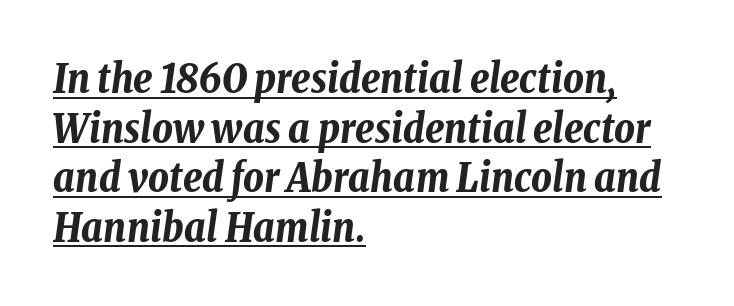
{"italic": "yes", "lean": "right", "slant_degrees": 8, "bold": "yes", "weight": "bold", "width": "condensed", "stroke_contrast": "low", "x_height": "medium", "monospaced": "no", "underline": "yes", "align": "left", "line_spacing_ratio": 1.24, "letter_spacing": "normal", "letter_spacing_em": 0.0, "glyph_px": 40}
